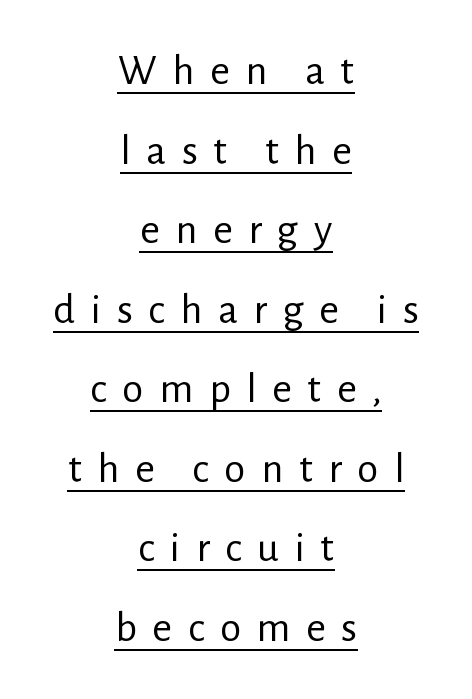
This sample has the flowing, uneven cadence of proportional lettering. A typesetter would call this heavily tracked-out type. The string is rendered with underlining switched on. A typesetter would mark this as roman, not italic.
